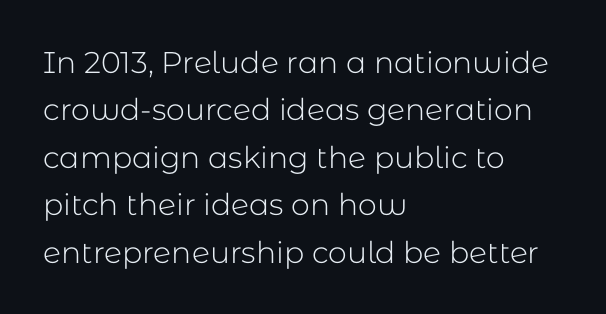
Ordinary non-slanted type is in use. Horizontal alignment here is leftward, the default for most running prose. Vertical spacing — default. Stems here are at most as thick as an everyday book face. The letters sit at their default tracking, neither squeezed nor spread. The designer went with a sans here, leaving each stem footless.
